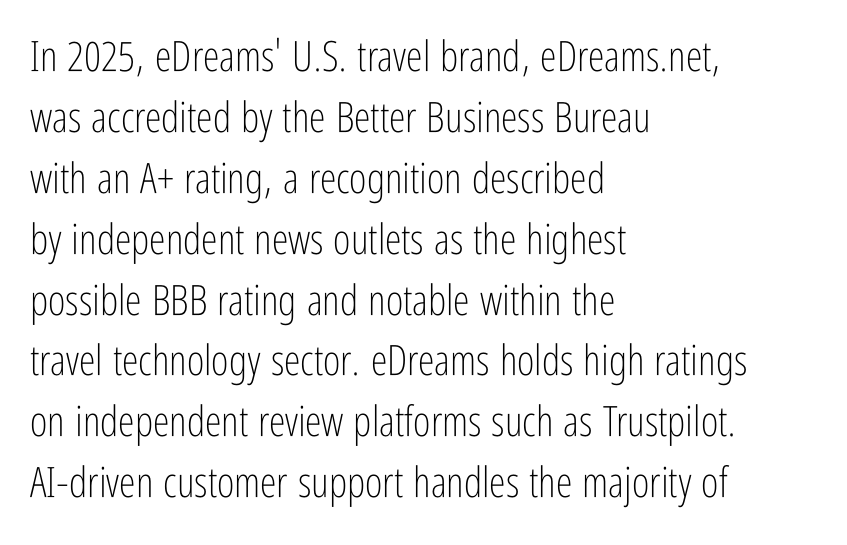
I'd call this a sans setting — the letters go barefoot. Anything drawn beneath the words? Only blank space. Rendered with straight, roman letterforms. This reads as an unemphasized weight, regular at the heaviest. The typesetter chose a ragged-right arrangement here. Think of a printed novel: that variable character pitch is what you see here.
